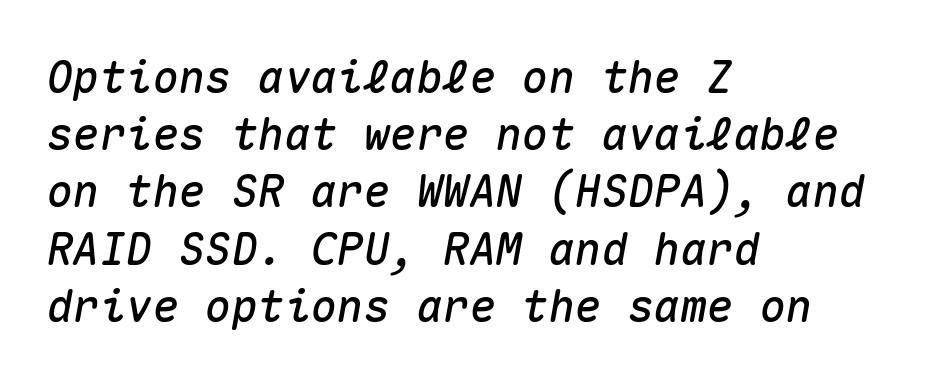
The typography opts for an oblique posture over an upright one. Students, note that the glyphs here touch the page at normal intervals. The passage shown is typed in a monospace face where columns stay perfectly aligned. If you drew a ruler down the left edge, every line would touch it. These lines sit exactly where default settings would place them.
